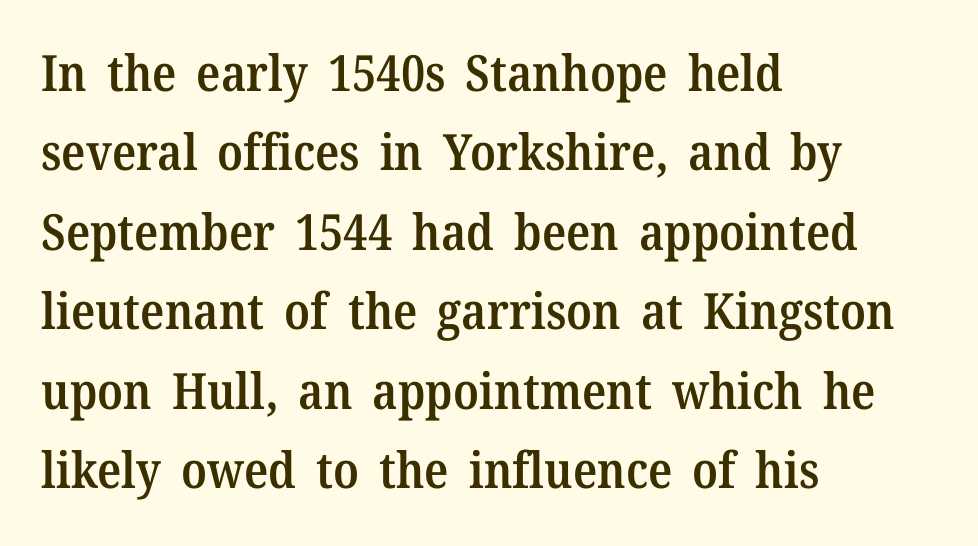
The image shows 50 px semibold serif type, upright; set left-aligned, normal line spacing (1.59x), normal letter spacing, not underlined; medium stroke contrast and a medium x-height.
